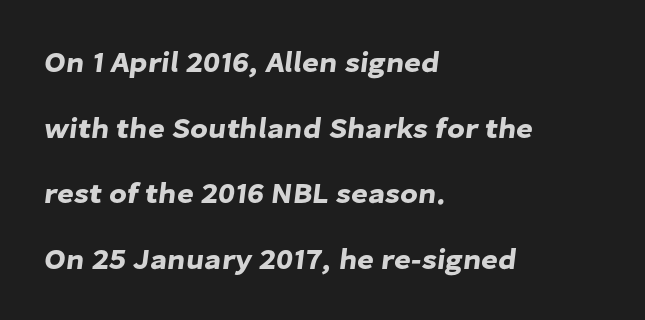
Q: Is the typeface a serif or a sans-serif typeface? A: Sans-serif.
Q: Is the text underlined? A: No.
Q: How is the paragraph aligned? A: Left-aligned.
Q: Is the spacing between letters normal or unusually wide? A: Normal.
Q: Is the spacing between lines tight, normal or loose? A: Loose.
Q: Width (condensed, normal, or wide)? A: Normal.
Q: Stroke contrast? A: Low.
Q: x-height? A: Medium.
Q: Monospaced? A: No.
